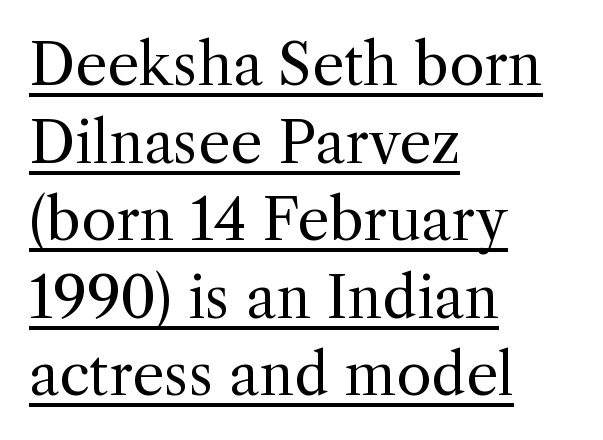
{"serif": "yes", "italic": "no", "bold": "no", "weight": "regular", "width": "normal", "x_height": "medium", "monospaced": "no", "underline": "yes", "align": "left", "line_spacing": "normal", "line_spacing_ratio": 1.36, "letter_spacing": "normal", "letter_spacing_em": 0.0, "glyph_px": 57}
